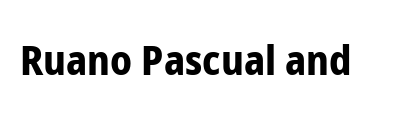
{"serif": "no", "italic": "no", "bold": "yes", "weight": "bold", "width": "condensed", "stroke_contrast": "low", "x_height": "medium", "monospaced": "no", "underline": "no", "letter_spacing": "normal", "letter_spacing_em": 0.0, "glyph_px": 41}
